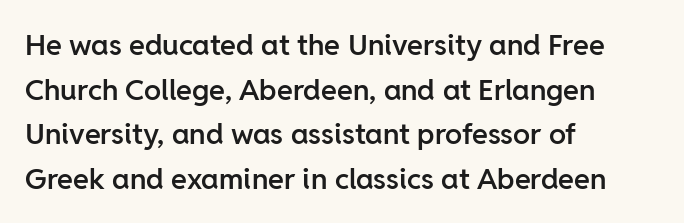
The image shows 29 px semibold sans-serif type, upright; set left-aligned, normal line spacing (1.54x), normal letter spacing, not underlined; low stroke contrast and a medium x-height.
